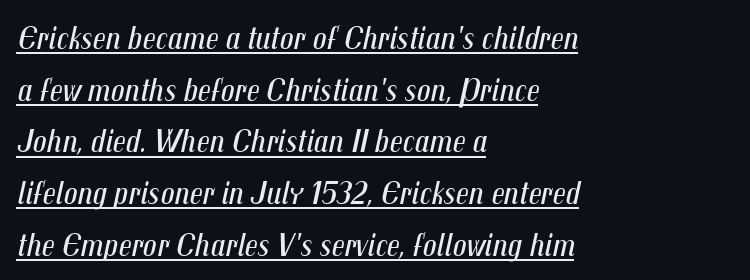
{"italic": "yes", "lean": "right", "slant_degrees": 12, "bold": "no", "weight": "regular", "width": "condensed", "stroke_contrast": "medium", "x_height": "medium", "monospaced": "no", "underline": "yes", "align": "left", "line_spacing": "normal", "line_spacing_ratio": 1.52, "letter_spacing": "normal", "letter_spacing_em": 0.0, "glyph_px": 34}
